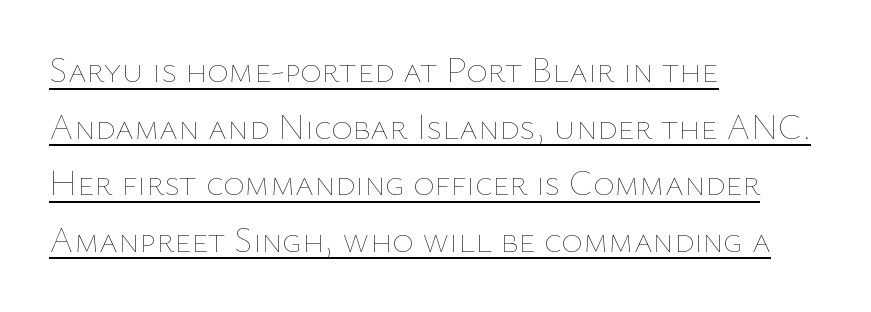
Q: Is the text bold? A: No.
Q: Is the text italic (slanted)? A: No, it is upright.
Q: Is the text underlined? A: Yes.
Q: How is the paragraph aligned? A: Left-aligned.
Q: Is the spacing between letters normal or unusually wide? A: Normal.
Q: Is the spacing between lines tight, normal or loose? A: Normal.
Q: Width (condensed, normal, or wide)? A: Normal.
Q: Stroke contrast? A: Low.
Q: x-height? A: Medium.
Q: Monospaced? A: No.
